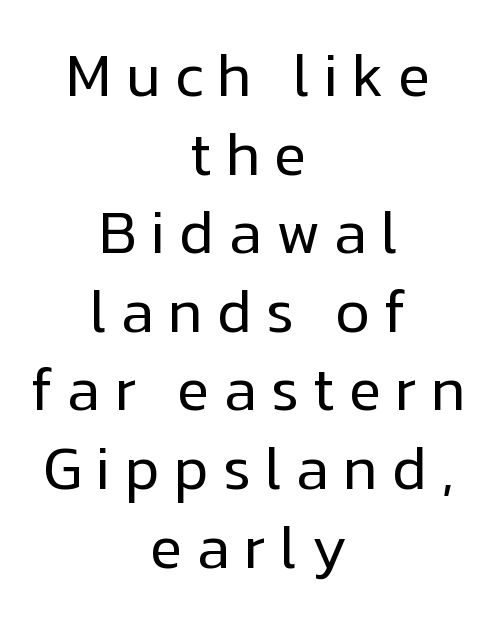
The image shows 60 px regular-weight sans-serif type, upright; set centered, normal line spacing (1.31x), unusually wide letter spacing (+0.23 em), not underlined; low stroke contrast and a medium x-height.
